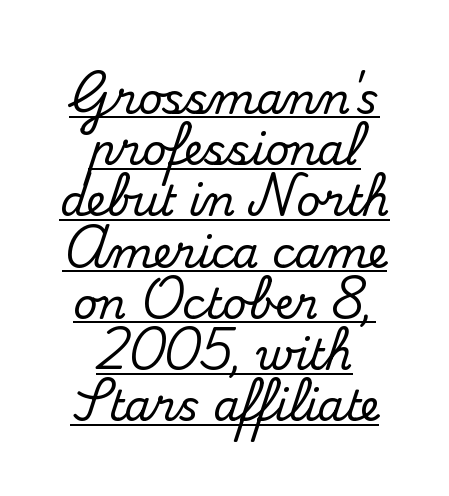
The image shows 42 px text type; set centered, line spacing 1.22x, normal letter spacing, underlined; medium stroke contrast and a small x-height.
